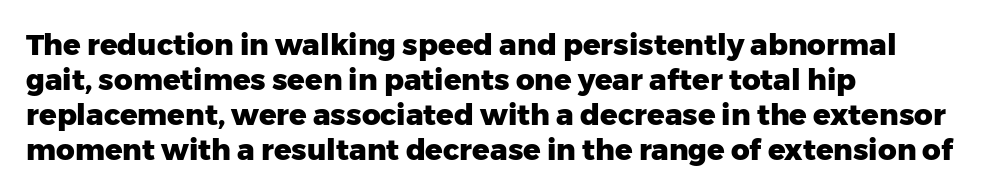
If you drew a line through each stem, it would be perfectly vertical. I'd call this a sans setting — the letters go barefoot. Caption: standard tracking, unaltered. Think of a printed novel: that variable character pitch is what you see here. The area under the type is left untouched.
